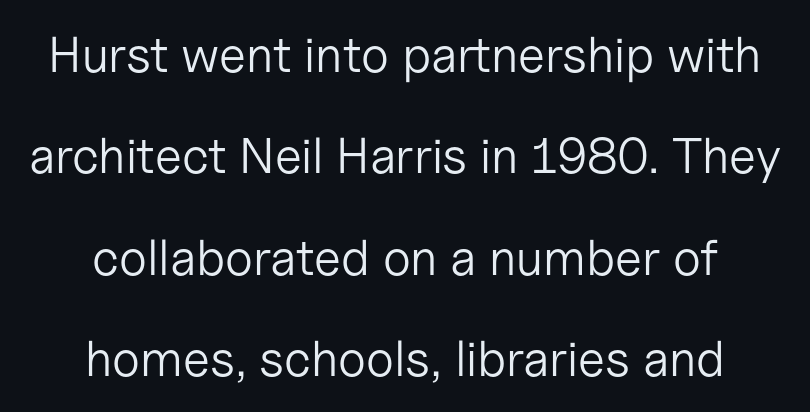
Q: Is the text bold? A: No.
Q: Is the text italic (slanted)? A: No, it is upright.
Q: Is the typeface a serif or a sans-serif typeface? A: Sans-serif.
Q: Is the text underlined? A: No.
Q: How is the paragraph aligned? A: Centered.
Q: Is the spacing between letters normal or unusually wide? A: Normal.
Q: Is the spacing between lines tight, normal or loose? A: Loose.
Q: Width (condensed, normal, or wide)? A: Normal.
Q: Stroke contrast? A: Low.
Q: x-height? A: Medium.
Q: Monospaced? A: No.
